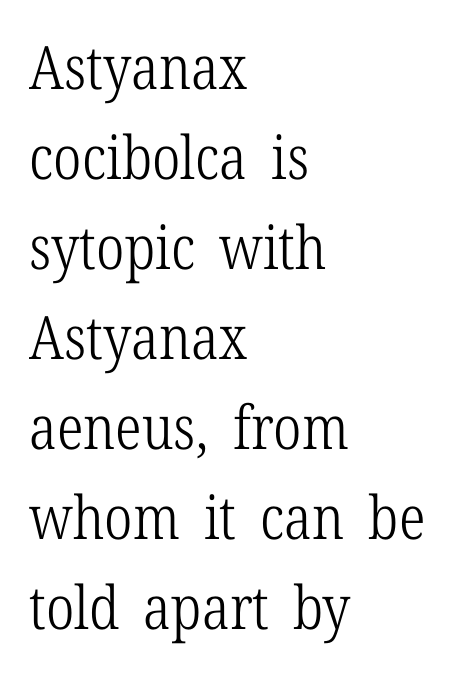
{"serif": "yes", "italic": "no", "bold": "no", "weight": "light", "width": "condensed", "stroke_contrast": "low", "x_height": "medium", "monospaced": "no", "underline": "no", "align": "left", "line_spacing": "normal", "line_spacing_ratio": 1.5, "letter_spacing": "normal", "letter_spacing_em": 0.0, "glyph_px": 60}
